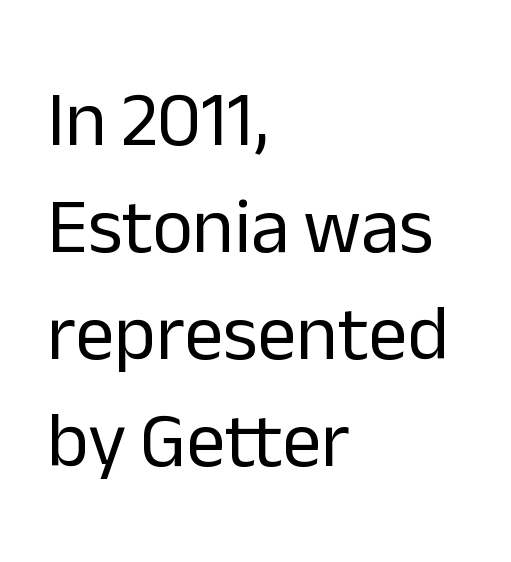
Q: Is the text bold? A: No.
Q: Is the text italic (slanted)? A: No, it is upright.
Q: Is the typeface a serif or a sans-serif typeface? A: Sans-serif.
Q: Is the text underlined? A: No.
Q: How is the paragraph aligned? A: Left-aligned.
Q: Is the spacing between letters normal or unusually wide? A: Normal.
Q: Is the spacing between lines tight, normal or loose? A: Normal.
Q: Width (condensed, normal, or wide)? A: Normal.
Q: Stroke contrast? A: Low.
Q: x-height? A: Medium.
Q: Monospaced? A: No.
